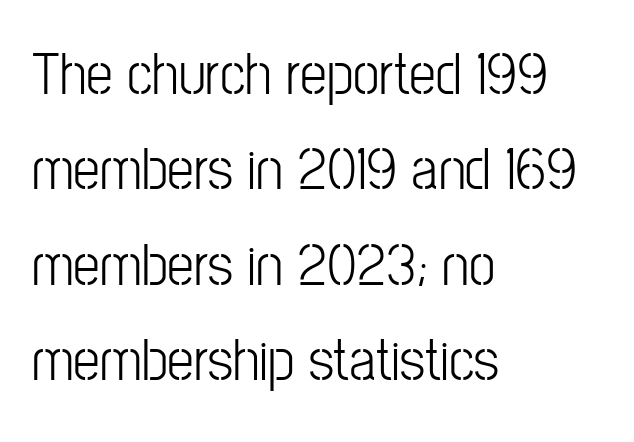
Is the type heavy? It reads as light-to-regular instead. The compositor pushed each line to the left boundary. This sample keeps an unexceptional amount of space between lines. Short note: letters normally spaced.
